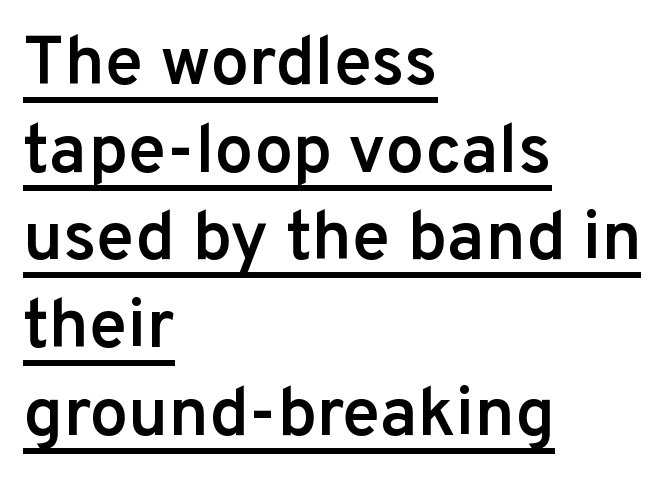
The image shows 69 px semibold sans-serif type, upright; set left-aligned, normal line spacing (1.27x), normal letter spacing, underlined; low stroke contrast and a medium x-height.
